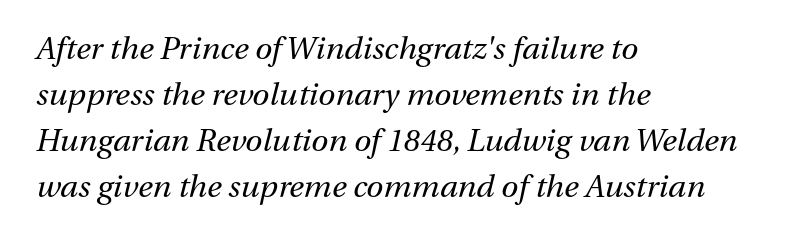
{"italic": "yes", "lean": "right", "slant_degrees": 13, "bold": "no", "weight": "regular", "width": "normal", "stroke_contrast": "medium", "x_height": "medium", "monospaced": "no", "underline": "no", "align": "left", "line_spacing": "normal", "line_spacing_ratio": 1.48, "letter_spacing": "normal", "letter_spacing_em": 0.0, "glyph_px": 31}
